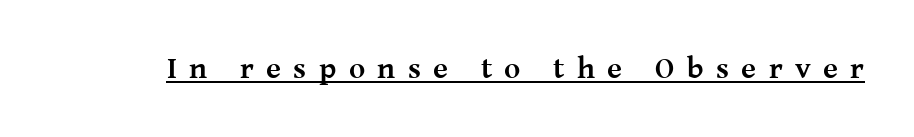
Q: Is the text bold? A: Yes.
Q: Is the text italic (slanted)? A: No, it is upright.
Q: Is the typeface a serif or a sans-serif typeface? A: Serif.
Q: Is the text underlined? A: Yes.
Q: Is the spacing between letters normal or unusually wide? A: Unusually wide.
Q: Width (condensed, normal, or wide)? A: Normal.
Q: Stroke contrast? A: Medium.
Q: x-height? A: Medium.
Q: Monospaced? A: No.
